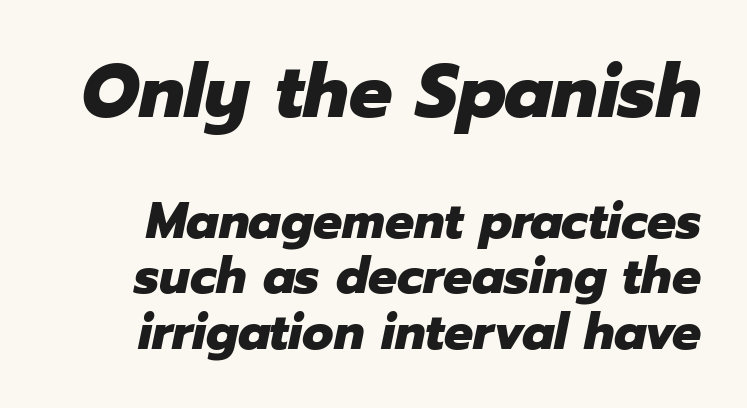
The image shows 76 px heavy type, italic (leaning right); set tight line spacing (1.09x), normal letter spacing, not underlined; the first (top) block is 1.49x larger; low stroke contrast and a medium x-height.
